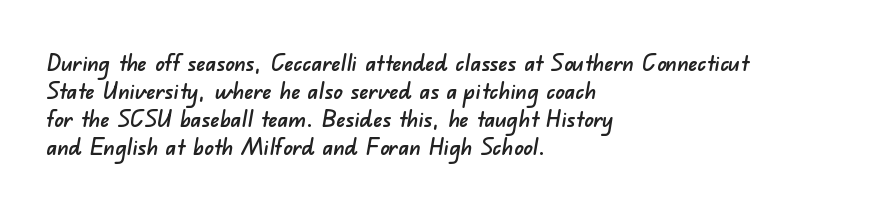
Spacing between characters is what you'd get straight out of the box. No word sits above an underline. Casual observation: everything's shoved over to the left.
